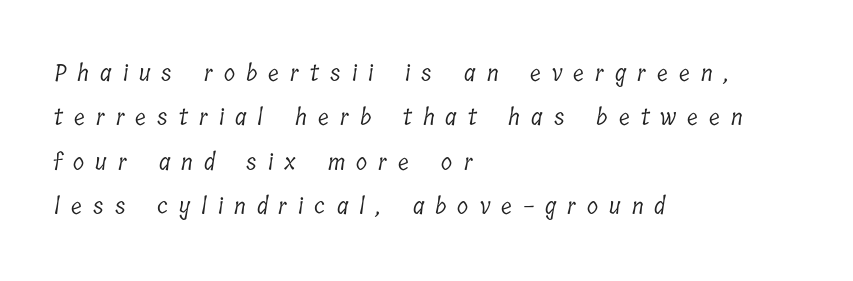
{"bold": "no", "underline": "no", "align": "left", "line_spacing": "loose", "line_spacing_ratio": 1.93, "letter_spacing": "wide", "letter_spacing_em": 0.48, "glyph_px": 23}
